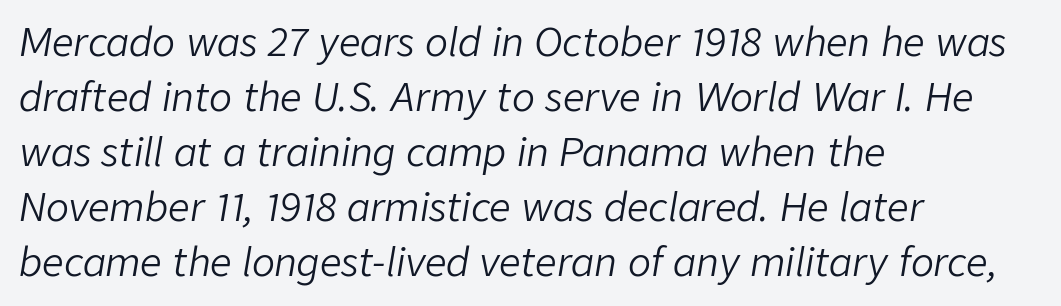
{"italic": "yes", "lean": "right", "slant_degrees": 9, "bold": "no", "weight": "light", "width": "normal", "stroke_contrast": "low", "x_height": "medium", "monospaced": "no", "underline": "no", "align": "left", "line_spacing": "normal", "line_spacing_ratio": 1.45, "letter_spacing": "normal", "letter_spacing_em": 0.0, "glyph_px": 38}
